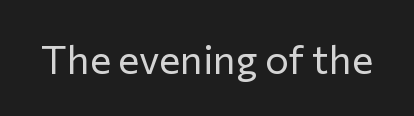
Q: Is the text bold? A: No.
Q: Is the text italic (slanted)? A: No, it is upright.
Q: Is the typeface a serif or a sans-serif typeface? A: Sans-serif.
Q: Is the text underlined? A: No.
Q: Is the spacing between letters normal or unusually wide? A: Normal.
Q: Width (condensed, normal, or wide)? A: Normal.
Q: Stroke contrast? A: Low.
Q: x-height? A: Medium.
Q: Monospaced? A: No.
